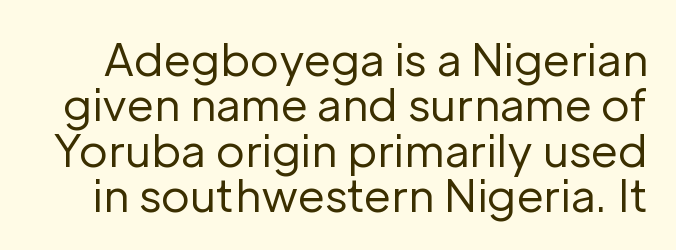
Q: Is the text bold? A: No.
Q: Is the text italic (slanted)? A: No, it is upright.
Q: Is the typeface a serif or a sans-serif typeface? A: Sans-serif.
Q: Is the text underlined? A: No.
Q: Is the spacing between letters normal or unusually wide? A: Normal.
Q: Is the spacing between lines tight, normal or loose? A: Tight.
Q: Width (condensed, normal, or wide)? A: Normal.
Q: Stroke contrast? A: Low.
Q: x-height? A: Medium.
Q: Monospaced? A: No.
